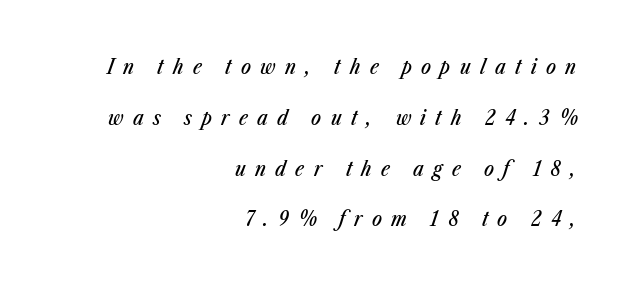
{"italic": "yes", "lean": "right", "slant_degrees": 23, "underline": "no", "align": "right", "line_spacing": "loose", "line_spacing_ratio": 2.42, "letter_spacing": "wide", "letter_spacing_em": 0.44, "glyph_px": 21}
